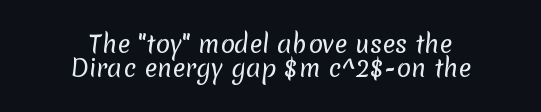
The image shows 24 px text type; set centered, tight line spacing (0.99x), normal letter spacing, not underlined.
